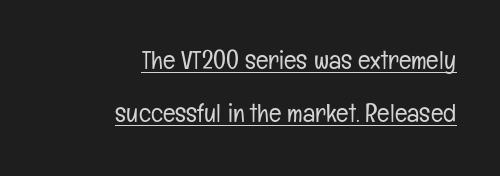
{"italic": "no", "bold": "no", "underline": "yes", "align": "right", "line_spacing": "loose", "line_spacing_ratio": 2.04, "letter_spacing": "normal", "letter_spacing_em": 0.0, "glyph_px": 26}
